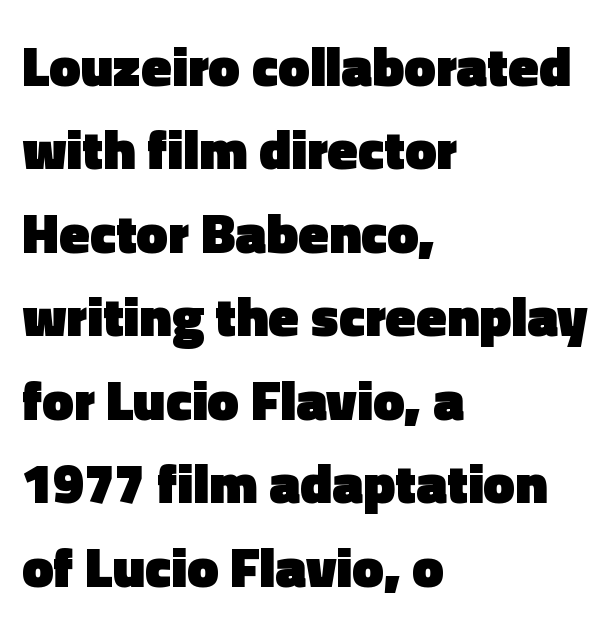
Baseline-to-baseline distance is the conventional proportion of letter height. You could not count columns in this text — the font is proportionally spaced. Notice how thick the strokes are: this is what a full bold looks like. Each word holds together tightly as a unit, with standard inter-letter gaps.
